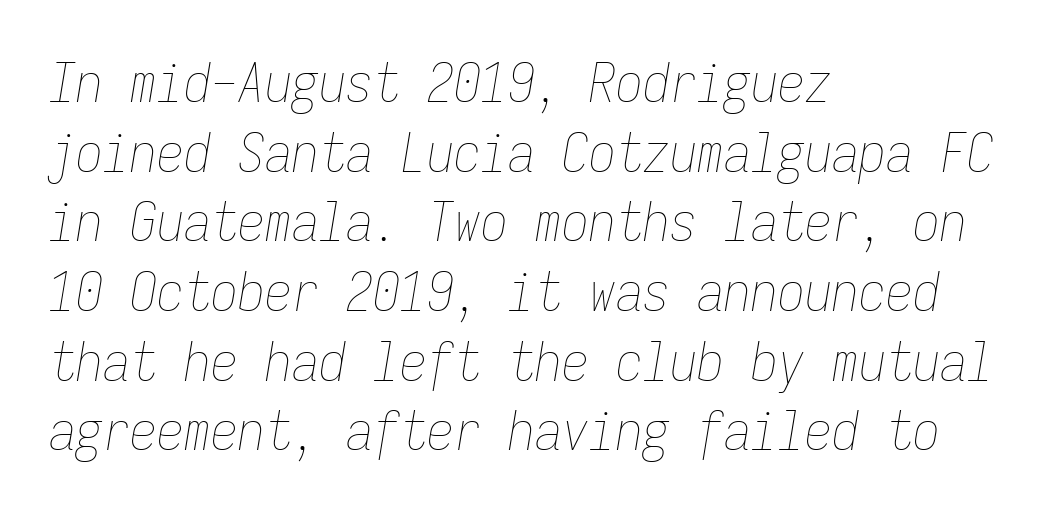
The image shows 54 px thin, condensed type, italic (leaning right), monospaced; set left-aligned, normal line spacing (1.29x), normal letter spacing, not underlined; low stroke contrast and a medium x-height.
